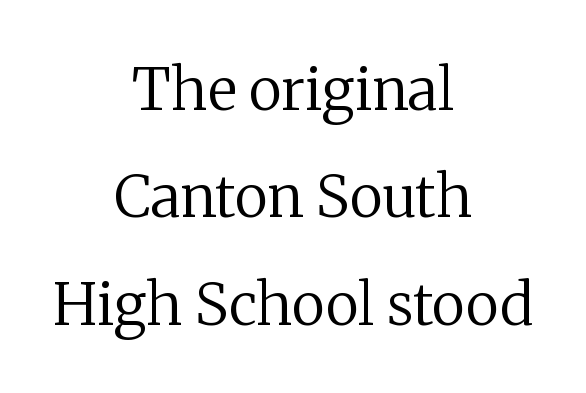
{"serif": "yes", "italic": "no", "bold": "no", "weight": "regular", "width": "normal", "stroke_contrast": "medium", "x_height": "medium", "monospaced": "no", "underline": "no", "align": "center", "line_spacing_ratio": 1.85, "letter_spacing": "normal", "letter_spacing_em": 0.0, "glyph_px": 58}
